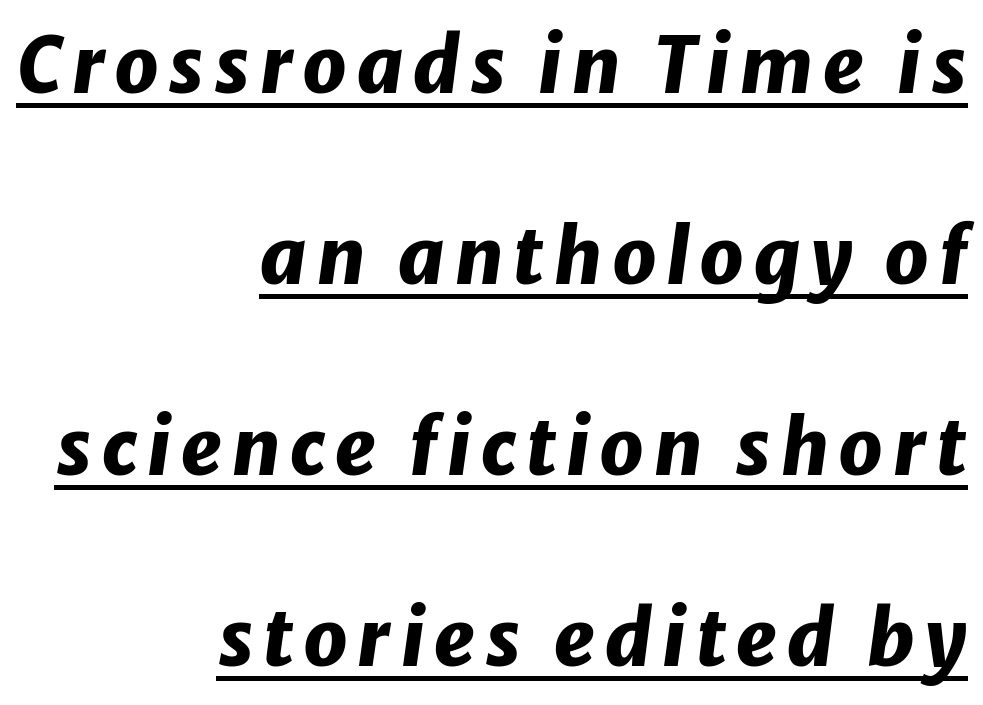
Q: Is the text bold? A: Yes.
Q: Is the text italic (slanted)? A: Yes, it leans right by about 8 degrees.
Q: Is the text underlined? A: Yes.
Q: How is the paragraph aligned? A: Right-aligned.
Q: Is the spacing between lines tight, normal or loose? A: Loose.
Q: Width (condensed, normal, or wide)? A: Normal.
Q: Stroke contrast? A: Low.
Q: x-height? A: Medium.
Q: Monospaced? A: No.
